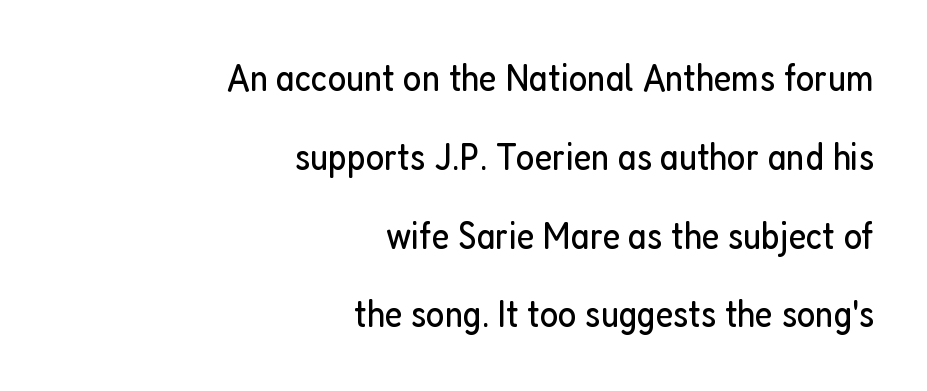
Q: Is the text bold? A: No.
Q: Is the text italic (slanted)? A: No, it is upright.
Q: Is the typeface a serif or a sans-serif typeface? A: Sans-serif.
Q: Is the text underlined? A: No.
Q: How is the paragraph aligned? A: Right-aligned.
Q: Is the spacing between letters normal or unusually wide? A: Normal.
Q: Is the spacing between lines tight, normal or loose? A: Loose.
Q: Width (condensed, normal, or wide)? A: Condensed.
Q: Stroke contrast? A: Low.
Q: x-height? A: Medium.
Q: Monospaced? A: No.
